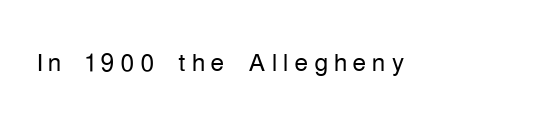
Underline: absent. Weight: not bold — regular or lighter. Stroke terminals: plain, sans-serif. Here the designer chose a conventional face with non-uniform glyph widths. Characters remain perfectly vertical along every line.
